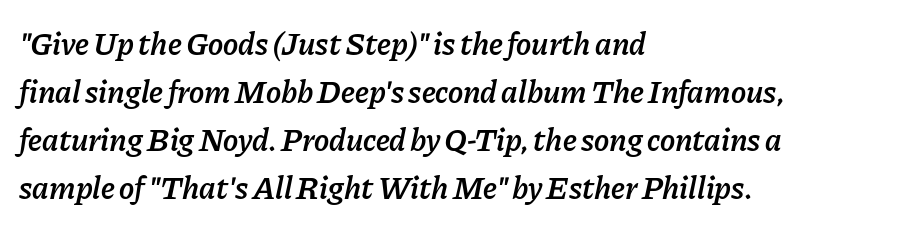
You could call the tracking neutral — neither tight nor loose. Observe the lean: these are italic letterforms. Letters rest on an invisible, unmarked baseline. In terms of leading, this rendering sits right in the middle. Teacher's note: observe the even left margin — that is flush-left alignment. Each glyph is drawn with semibold strokes, heavier than normal yet not fully bold.
